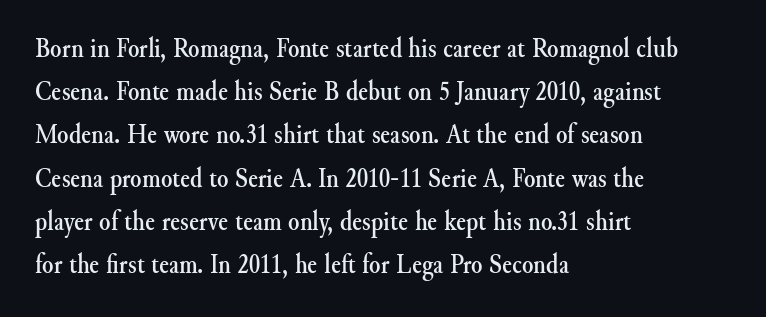
Line beginnings align vertically; line endings do not. Beneath every word, the page is bare. Is this a sans? No — the strokes have serifs. Unlike italic type, these characters show no tilt at all. Is this a fixed-width face? No — the glyphs have proportional, varying widths. What stands out about the letter spacing? Nothing — it is the standard amount.
